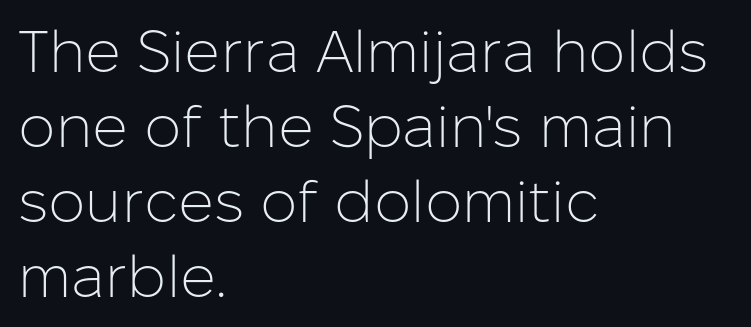
Typeset ragged right — the left edge is the straight one. The rendering uses natural spacing where letterforms have individual widths. Quick note: underline off. This block has exactly the height ordinary leading produces.
